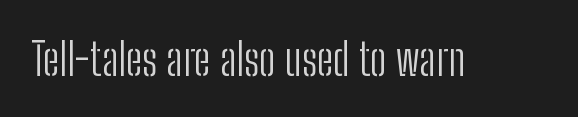
Q: Is the text bold? A: No.
Q: Is the text italic (slanted)? A: No, it is upright.
Q: Is the typeface a serif or a sans-serif typeface? A: Sans-serif.
Q: Is the text underlined? A: No.
Q: Is the spacing between letters normal or unusually wide? A: Normal.
Q: Width (condensed, normal, or wide)? A: Condensed.
Q: Stroke contrast? A: Low.
Q: x-height? A: Medium.
Q: Monospaced? A: No.
